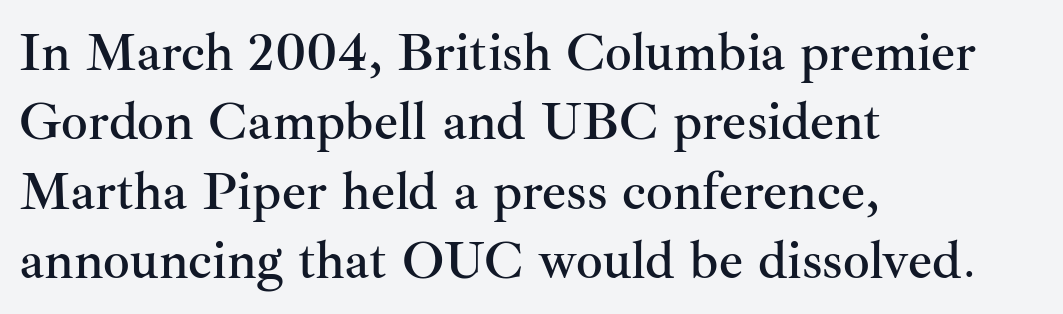
Q: Is the text italic (slanted)? A: No, it is upright.
Q: Is the typeface a serif or a sans-serif typeface? A: Serif.
Q: Is the text underlined? A: No.
Q: How is the paragraph aligned? A: Left-aligned.
Q: Is the spacing between letters normal or unusually wide? A: Normal.
Q: Is the spacing between lines tight, normal or loose? A: Normal.
Q: Width (condensed, normal, or wide)? A: Normal.
Q: Stroke contrast? A: Medium.
Q: x-height? A: Small.
Q: Monospaced? A: No.
